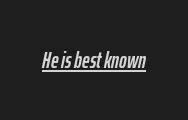
The image shows 23 px text type, italic (leaning right); set normal letter spacing, underlined.
